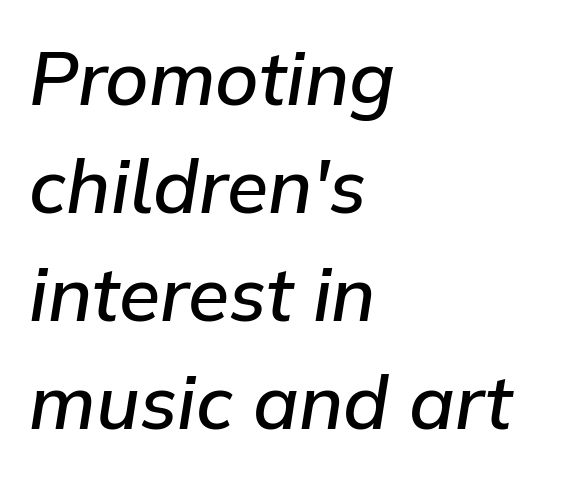
Q: Is the text bold? A: Semi-bold.
Q: Is the text italic (slanted)? A: Yes, it leans right by about 9 degrees.
Q: Is the text underlined? A: No.
Q: How is the paragraph aligned? A: Left-aligned.
Q: Is the spacing between letters normal or unusually wide? A: Normal.
Q: Is the spacing between lines tight, normal or loose? A: Normal.
Q: Width (condensed, normal, or wide)? A: Normal.
Q: Stroke contrast? A: Low.
Q: x-height? A: Medium.
Q: Monospaced? A: No.
